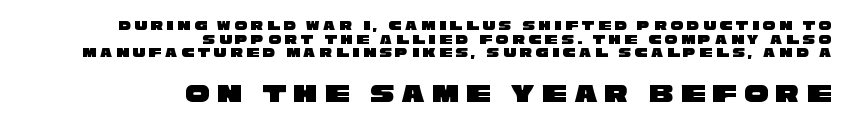
The image shows 27 px text type; set right-aligned, tight line spacing (0.97x), unusually wide letter spacing (+0.27 em), not underlined; the second (bottom) block is 1.93x larger.
